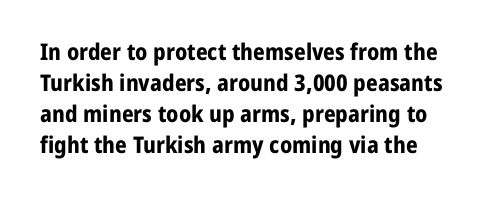
This block has exactly the height ordinary leading produces. The font's upright variant was chosen for this text. Check the space under the baseline: it is left empty. Heft: maximum for text — a bold.
